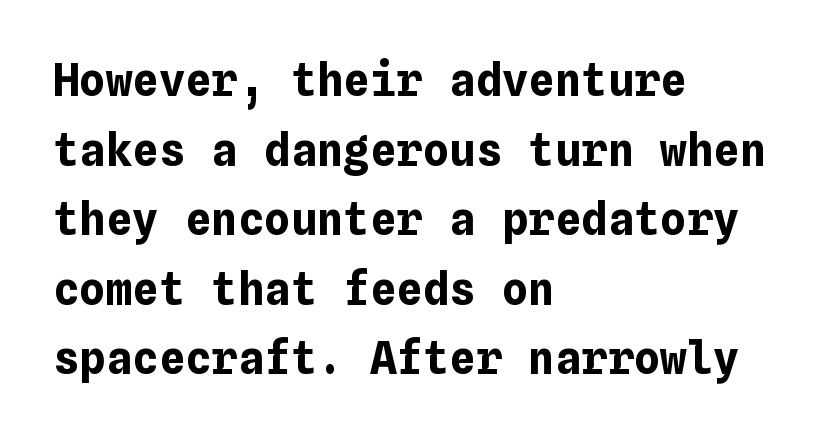
This sample uses an upright cut, with every glyph sitting square on the baseline. Interline gaps are of average width in this sample. Nobody touched the tracking dial on this one. You'd pick this weight for a headline — it's a proper bold. This sample is left-justified, so line endings fall wherever the words run out. Just letters on the line, the space beneath them empty.
